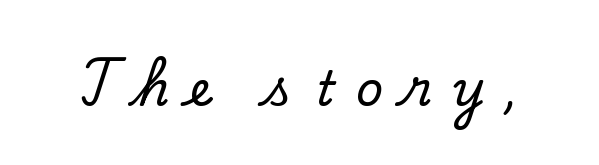
Glance below the letters and you will spot only blank space. Varying glyph widths throughout — classic text-font behaviour. Each word looks stretched out because of the extra space between its letters.
